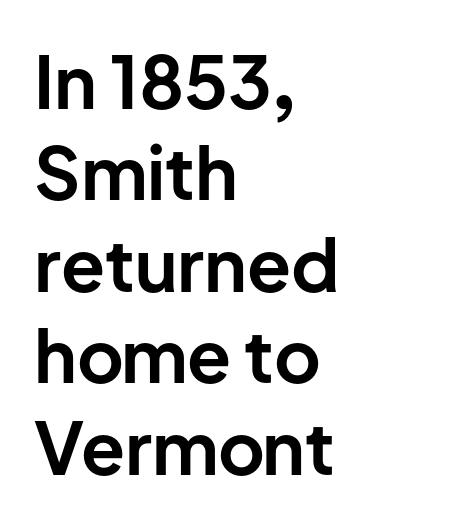
{"serif": "no", "italic": "no", "bold": "yes", "weight": "bold", "width": "normal", "stroke_contrast": "low", "x_height": "medium", "monospaced": "no", "underline": "no", "align": "left", "line_spacing": "normal", "line_spacing_ratio": 1.27, "letter_spacing": "normal", "letter_spacing_em": 0.0, "glyph_px": 72}
